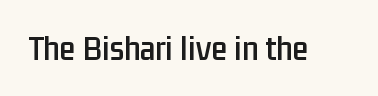
{"serif": "no", "italic": "no", "width": "condensed", "stroke_contrast": "low", "x_height": "medium", "monospaced": "no", "underline": "no", "letter_spacing": "normal", "letter_spacing_em": 0.0, "glyph_px": 36}
